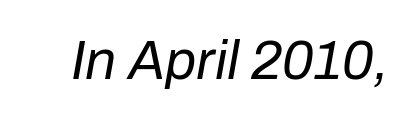
Rendered with sloped, italic letterforms. This sample uses plain, unmodified letter spacing. Looks like regular typesetting: each glyph gets only the width it needs. The typesetting does not lean heavy: it is not bold. Plain, unruled lines of type.
